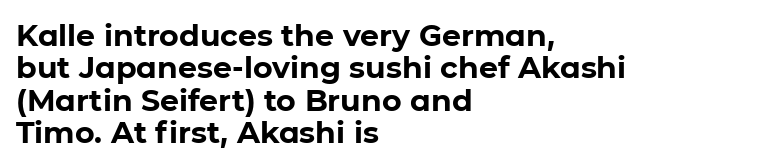
Nothing unusual about the tracking: characters are spaced as the font intends. The glyphs have the mass of a bold cut. Each letter's strokes conclude bluntly, with no projecting serifs. This sample has the flowing, uneven cadence of proportional lettering.
